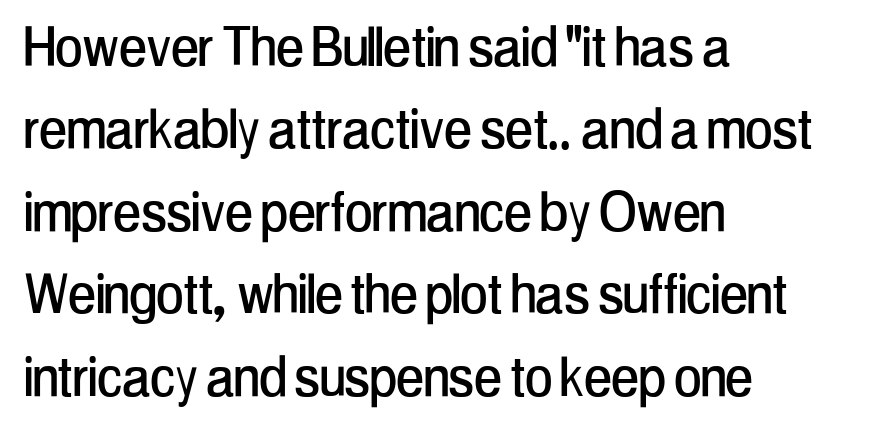
The image shows 66 px condensed sans-serif type, upright; set left-aligned, normal line spacing (1.25x), normal letter spacing, not underlined; low stroke contrast and a medium x-height.
